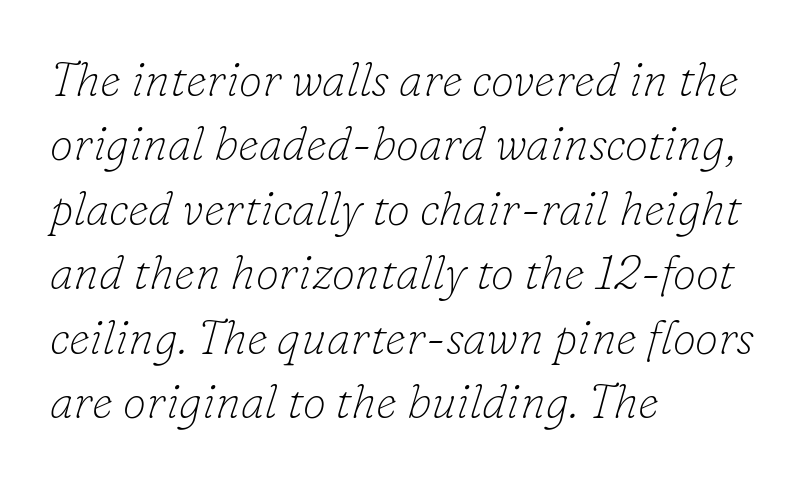
{"serif": "yes", "italic": "yes", "lean": "right", "slant_degrees": 16, "bold": "no", "weight": "thin", "width": "normal", "stroke_contrast": "low", "x_height": "small", "monospaced": "no", "underline": "no", "align": "left", "line_spacing": "normal", "line_spacing_ratio": 1.37, "letter_spacing": "normal", "letter_spacing_em": 0.0, "glyph_px": 47}
